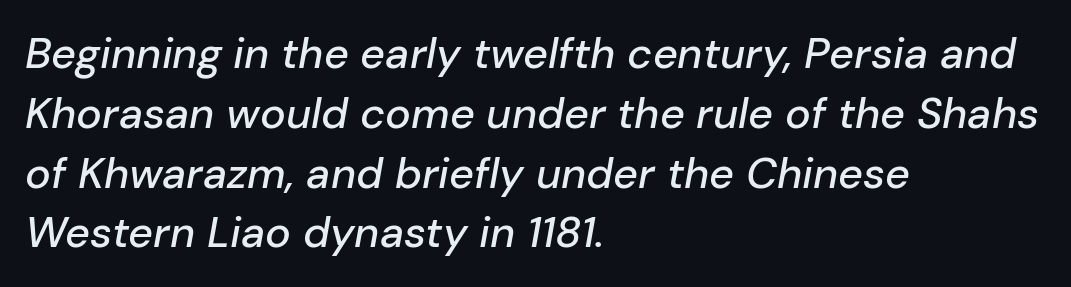
The image shows 43 px text type, italic (leaning right); set left-aligned, normal line spacing (1.39x), normal letter spacing, not underlined; low stroke contrast and a medium x-height.
